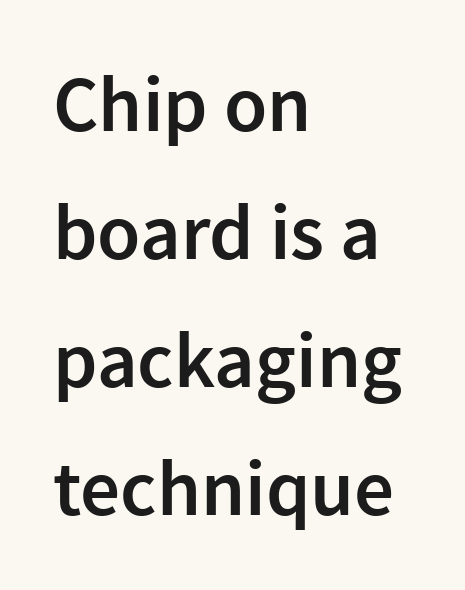
Q: Is the text bold? A: Semi-bold.
Q: Is the text italic (slanted)? A: No, it is upright.
Q: Is the typeface a serif or a sans-serif typeface? A: Sans-serif.
Q: Is the text underlined? A: No.
Q: How is the paragraph aligned? A: Left-aligned.
Q: Is the spacing between letters normal or unusually wide? A: Normal.
Q: Is the spacing between lines tight, normal or loose? A: Normal.
Q: Width (condensed, normal, or wide)? A: Normal.
Q: x-height? A: Medium.
Q: Monospaced? A: No.
